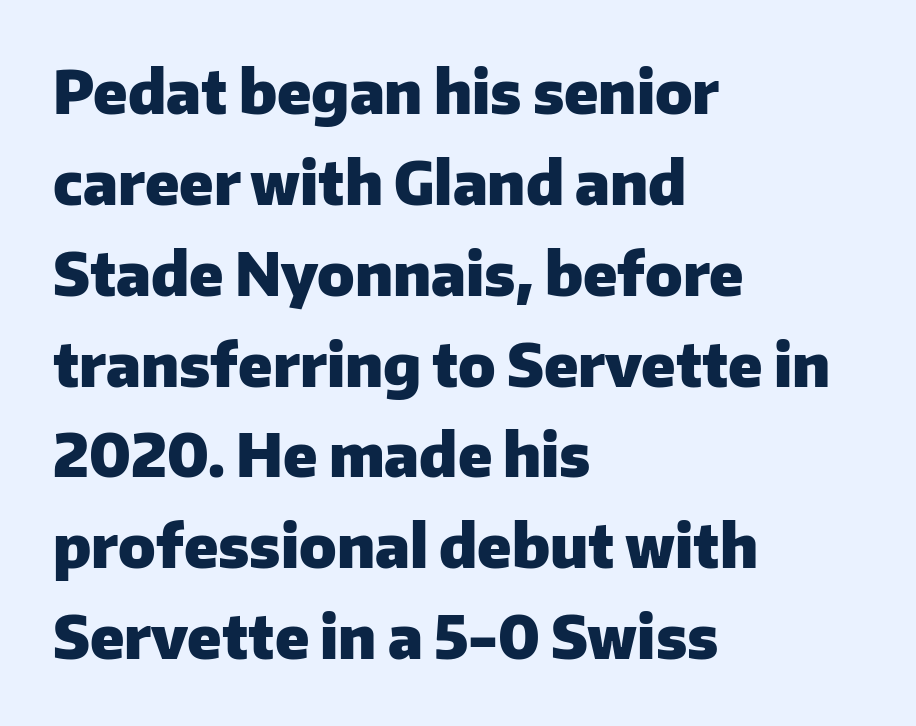
The image shows 59 px heavy sans-serif type, upright; set left-aligned, normal line spacing (1.54x), normal letter spacing, not underlined; low stroke contrast and a medium x-height.
